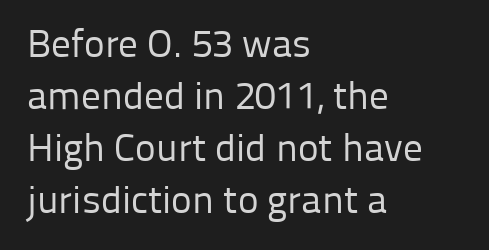
{"serif": "no", "italic": "no", "bold": "no", "weight": "regular", "width": "normal", "stroke_contrast": "low", "x_height": "medium", "monospaced": "no", "underline": "no", "align": "left", "line_spacing": "normal", "line_spacing_ratio": 1.33, "letter_spacing": "normal", "letter_spacing_em": 0.0, "glyph_px": 39}
